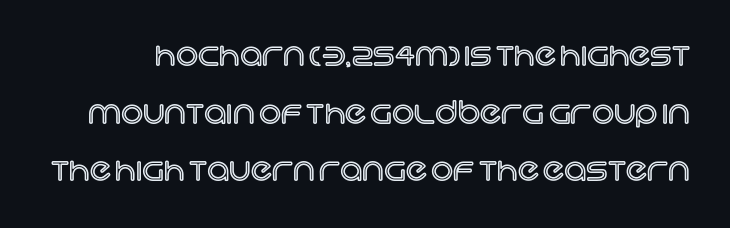
Q: Is the text italic (slanted)? A: No, it is upright.
Q: Is the text underlined? A: No.
Q: Is the spacing between letters normal or unusually wide? A: Normal.
Q: Width (condensed, normal, or wide)? A: Normal.
Q: x-height? A: Large.
Q: Monospaced? A: No.
